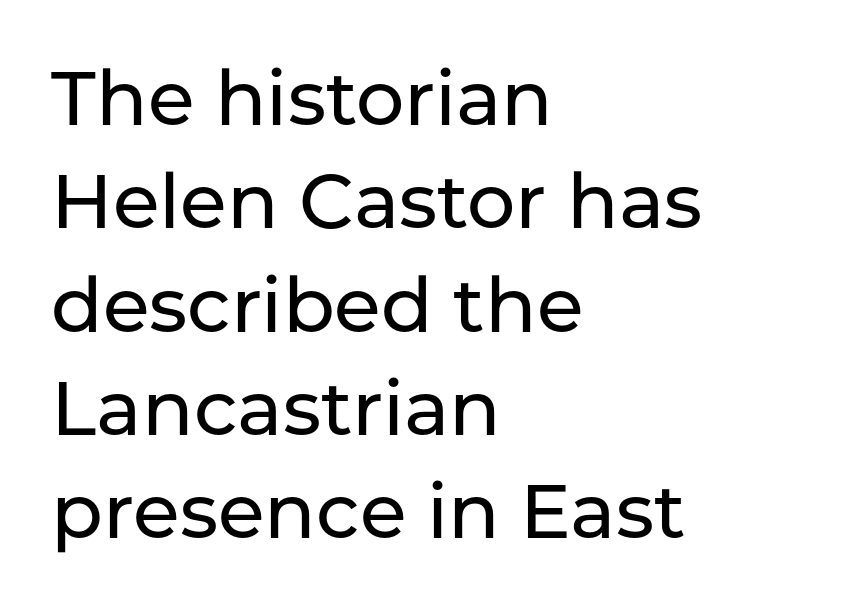
{"serif": "no", "italic": "no", "width": "normal", "stroke_contrast": "low", "x_height": "medium", "monospaced": "no", "underline": "no", "align": "left", "line_spacing": "normal", "line_spacing_ratio": 1.36, "letter_spacing": "normal", "letter_spacing_em": 0.0, "glyph_px": 76}
